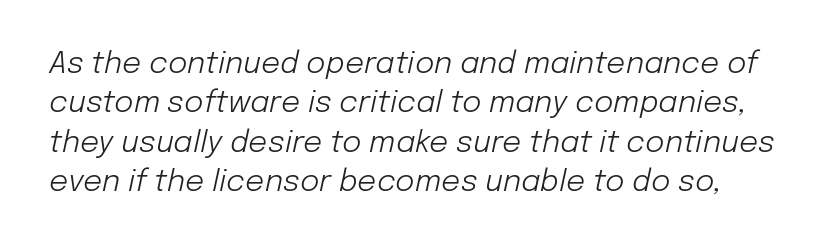
{"italic": "yes", "lean": "right", "slant_degrees": 12, "bold": "no", "weight": "light", "width": "normal", "stroke_contrast": "low", "x_height": "medium", "monospaced": "no", "underline": "no", "line_spacing": "normal", "line_spacing_ratio": 1.31, "letter_spacing": "normal", "letter_spacing_em": 0.0, "glyph_px": 30}
